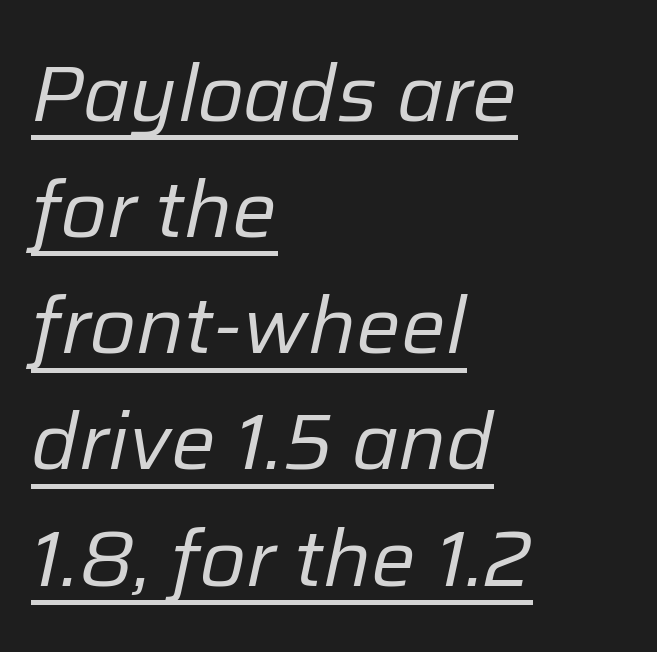
The image shows 79 px regular-weight type, italic (leaning right); set left-aligned, normal line spacing (1.47x), normal letter spacing, underlined; low stroke contrast and a medium x-height.
